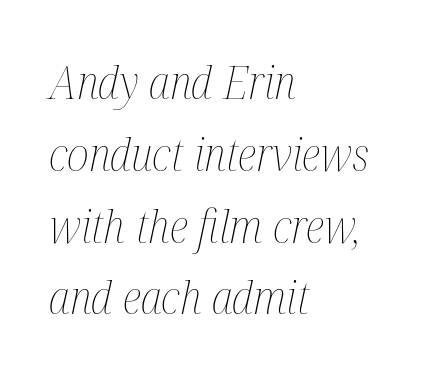
In terms of letterspacing, this is plain default setting. Typeset ragged right — the left edge is the straight one. Note the varied advance widths — an 'i' is clearly narrower than an 'm'. If you measured baseline to baseline, you'd find a middling distance.
